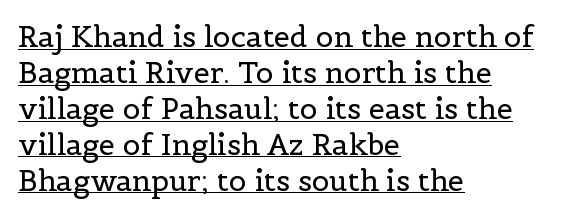
{"serif": "yes", "italic": "no", "bold": "no", "weight": "regular", "width": "normal", "x_height": "medium", "monospaced": "no", "underline": "yes", "align": "left", "line_spacing_ratio": 1.24, "letter_spacing": "normal", "letter_spacing_em": 0.0, "glyph_px": 29}
